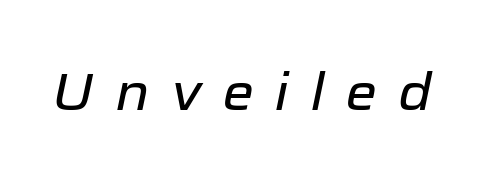
{"italic": "yes", "lean": "right", "slant_degrees": 12, "width": "normal", "stroke_contrast": "low", "x_height": "medium", "monospaced": "no", "underline": "no", "letter_spacing": "wide", "letter_spacing_em": 0.41, "glyph_px": 51}
